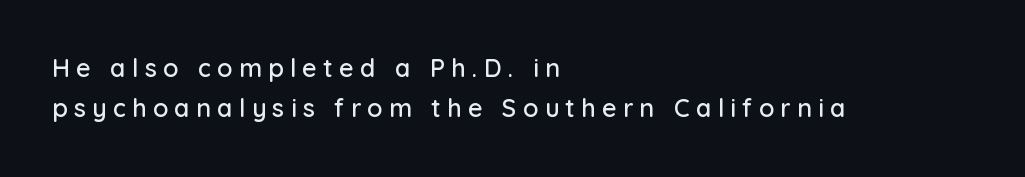
{"italic": "no", "underline": "no", "align": "left", "line_spacing": "normal", "line_spacing_ratio": 1.62, "letter_spacing": "wide", "letter_spacing_em": 0.25, "glyph_px": 25}
